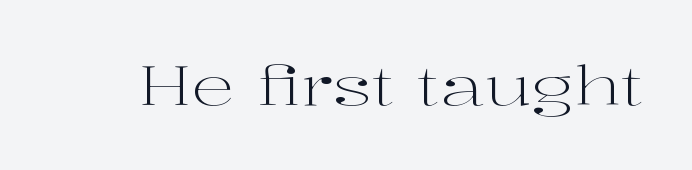
Q: Is the text bold? A: No.
Q: Is the text italic (slanted)? A: No, it is upright.
Q: Is the typeface a serif or a sans-serif typeface? A: Serif.
Q: Is the text underlined? A: No.
Q: Is the spacing between letters normal or unusually wide? A: Normal.
Q: Width (condensed, normal, or wide)? A: Wide.
Q: Stroke contrast? A: High.
Q: x-height? A: Medium.
Q: Monospaced? A: No.
